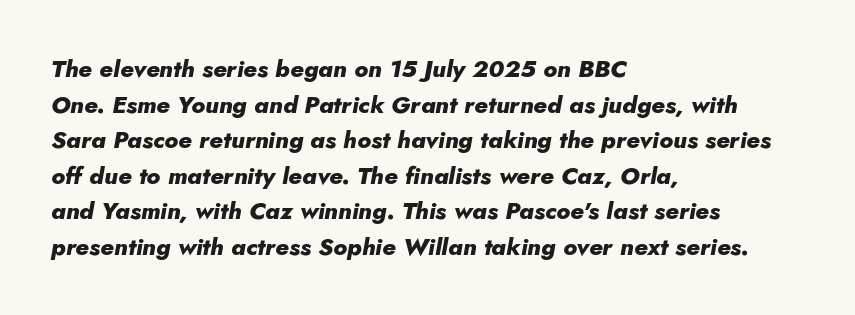
There is no visible air inserted between adjacent glyphs. Unmarked baselines from the first word to the last. Notice how thick the strokes are: this is what a full bold looks like. The rows are spaced the way most documents space them. The face used here has a pronounced slope to its letters.
